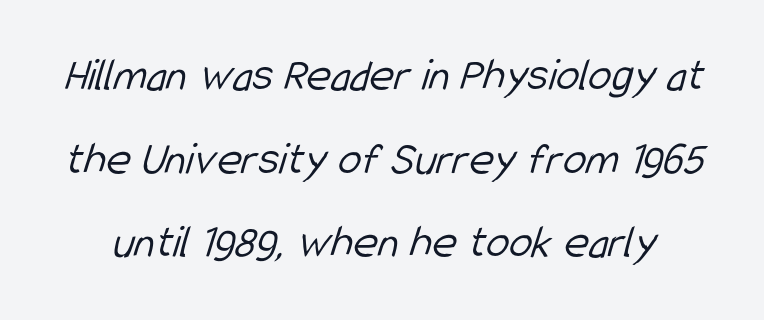
Q: Is the text bold? A: No.
Q: Is the typeface a serif or a sans-serif typeface? A: Sans-serif.
Q: Is the text underlined? A: No.
Q: Is the spacing between letters normal or unusually wide? A: Normal.
Q: Width (condensed, normal, or wide)? A: Condensed.
Q: Stroke contrast? A: Low.
Q: x-height? A: Medium.
Q: Monospaced? A: No.
